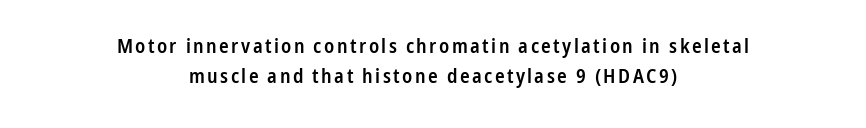
This is the regular roman posture of the typeface. Vertically, the passage feels balanced, rows spaced as you'd expect. Both edges are ragged and mirror each other, which tells us the setting is centered. A semibold gives these letters moderate extra thickness, short of bold. Letters rest on an invisible, unmarked baseline.
